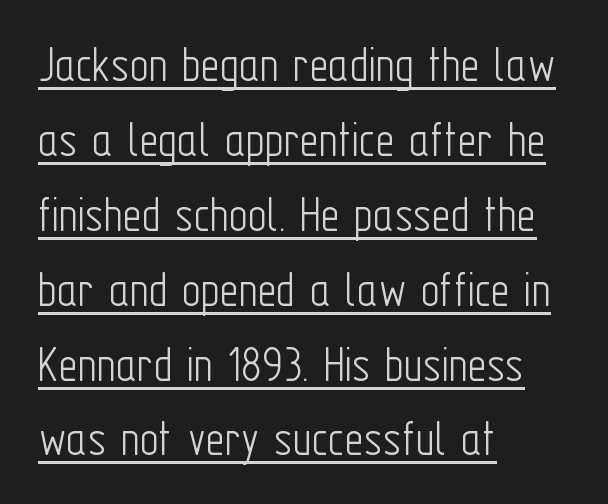
The image shows 52 px light, condensed sans-serif type, upright; set left-aligned, normal line spacing (1.44x), normal letter spacing, underlined; low stroke contrast and a medium x-height.
